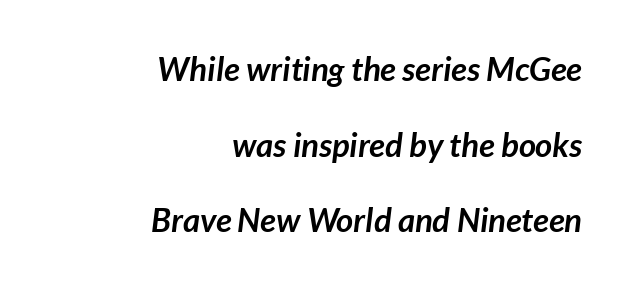
Interline gaps are noticeably wide in this sample. Observe the ordinary spacing: letters are neighbours, not strangers. Think of a printed novel: that variable character pitch is what you see here. The lines in this sample share a right terminus and differ only in where they begin. The font's italic variant was chosen for this text. Quick note: underline off.
